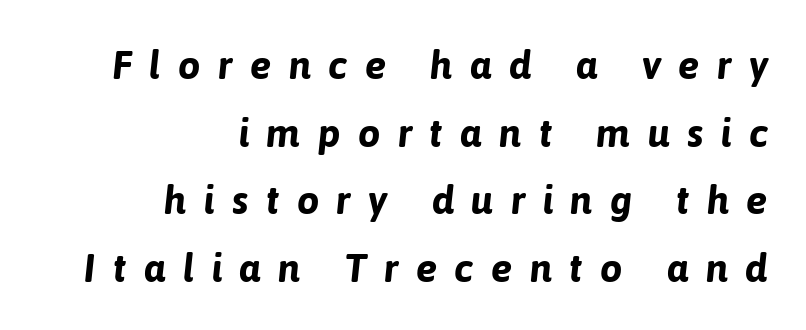
Q: Is the text bold? A: Yes.
Q: Is the text italic (slanted)? A: Yes, it leans right by about 6 degrees.
Q: Is the text underlined? A: No.
Q: How is the paragraph aligned? A: Right-aligned.
Q: Is the spacing between letters normal or unusually wide? A: Unusually wide.
Q: Is the spacing between lines tight, normal or loose? A: Normal.
Q: Width (condensed, normal, or wide)? A: Normal.
Q: Stroke contrast? A: Low.
Q: x-height? A: Medium.
Q: Monospaced? A: No.
